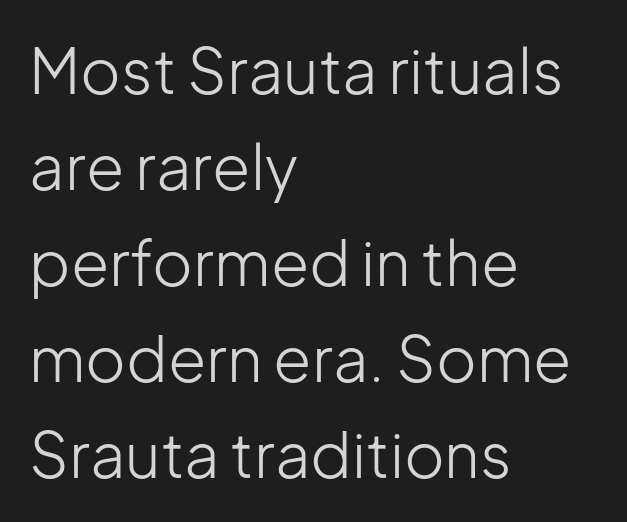
Q: Is the text bold? A: No.
Q: Is the text italic (slanted)? A: No, it is upright.
Q: Is the typeface a serif or a sans-serif typeface? A: Sans-serif.
Q: Is the text underlined? A: No.
Q: How is the paragraph aligned? A: Left-aligned.
Q: Is the spacing between letters normal or unusually wide? A: Normal.
Q: Is the spacing between lines tight, normal or loose? A: Normal.
Q: Width (condensed, normal, or wide)? A: Normal.
Q: Stroke contrast? A: Low.
Q: x-height? A: Medium.
Q: Monospaced? A: No.
